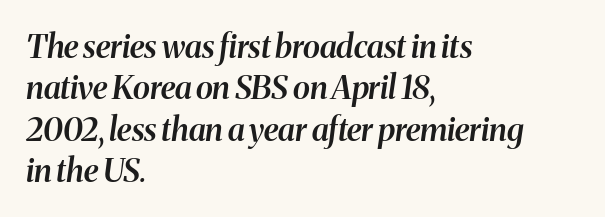
The image shows 32 px semibold type, italic (leaning right); set left-aligned, normal line spacing (1.29x), normal letter spacing, not underlined; medium stroke contrast and a medium x-height.
